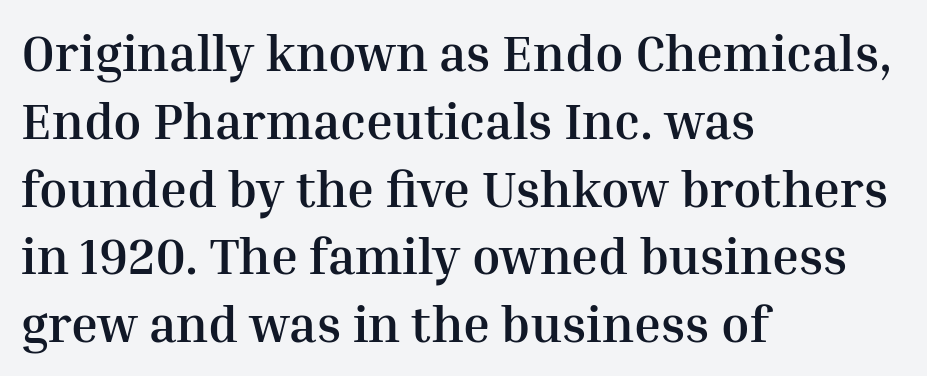
{"serif": "yes", "italic": "no", "bold": "yes", "weight": "semibold", "width": "normal", "stroke_contrast": "medium", "x_height": "medium", "monospaced": "no", "underline": "no", "align": "left", "line_spacing": "normal", "line_spacing_ratio": 1.33, "letter_spacing": "normal", "letter_spacing_em": 0.0, "glyph_px": 51}
